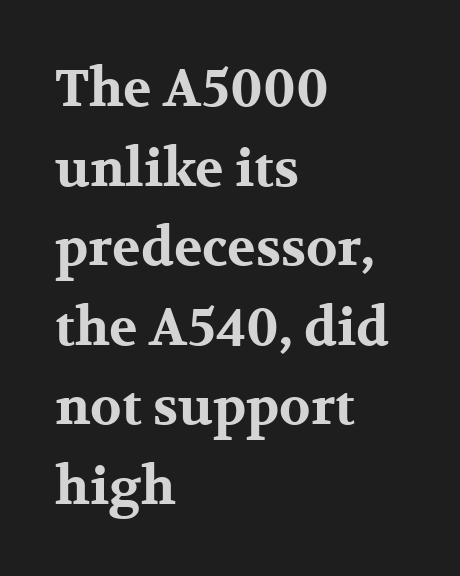
Q: Is the text bold? A: Yes.
Q: Is the text italic (slanted)? A: No, it is upright.
Q: Is the typeface a serif or a sans-serif typeface? A: Serif.
Q: Is the text underlined? A: No.
Q: How is the paragraph aligned? A: Left-aligned.
Q: Is the spacing between letters normal or unusually wide? A: Normal.
Q: Is the spacing between lines tight, normal or loose? A: Normal.
Q: Width (condensed, normal, or wide)? A: Wide.
Q: Stroke contrast? A: Medium.
Q: x-height? A: Medium.
Q: Monospaced? A: No.
